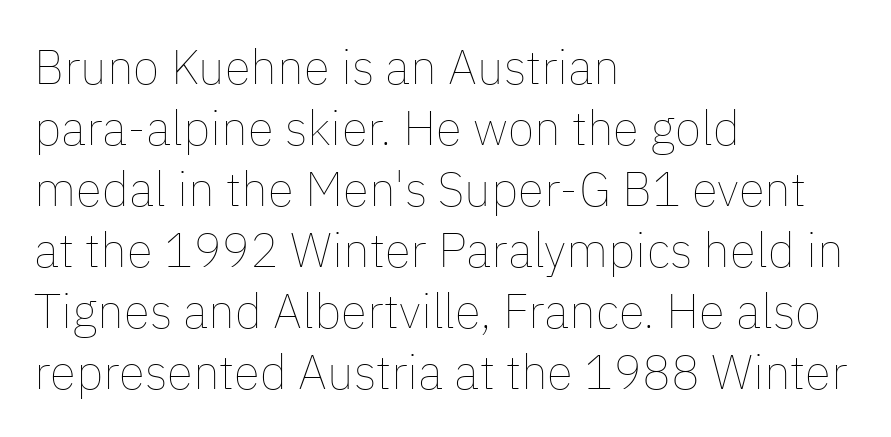
The line-height multiplier appears to be the usual default. Heft: none added — not bold. Left-aligned paragraph, ragged on the right. Posture: straight, roman, zero tilt. Think of a printed novel: that variable character pitch is what you see here.
